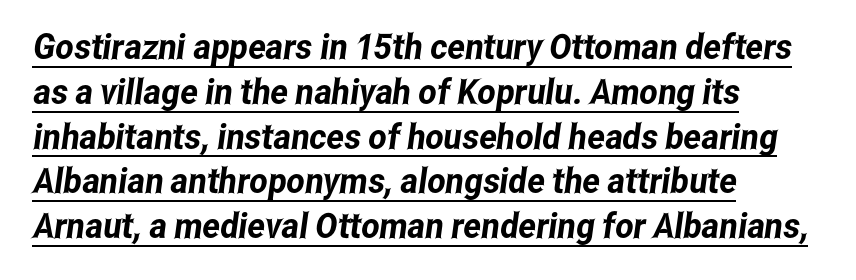
{"serif": "no", "width": "condensed", "stroke_contrast": "low", "x_height": "medium", "monospaced": "no", "underline": "yes", "align": "left", "line_spacing": "normal", "line_spacing_ratio": 1.28, "letter_spacing": "normal", "letter_spacing_em": 0.0, "glyph_px": 35}
